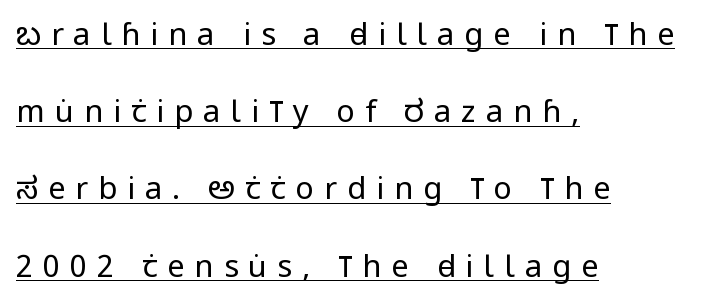
The image shows 31 px regular-weight, condensed sans-serif type, upright; set left-aligned, loose line spacing (2.49x), unusually wide letter spacing (+0.32 em), underlined; low stroke contrast and a large x-height.
